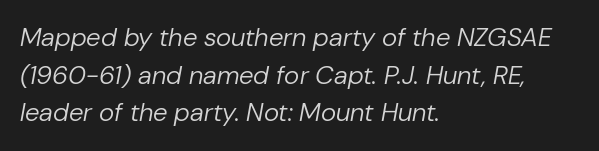
Q: Is the text bold? A: No.
Q: Is the text italic (slanted)? A: Yes, it leans right by about 10 degrees.
Q: Is the text underlined? A: No.
Q: How is the paragraph aligned? A: Left-aligned.
Q: Is the spacing between letters normal or unusually wide? A: Normal.
Q: Is the spacing between lines tight, normal or loose? A: Normal.
